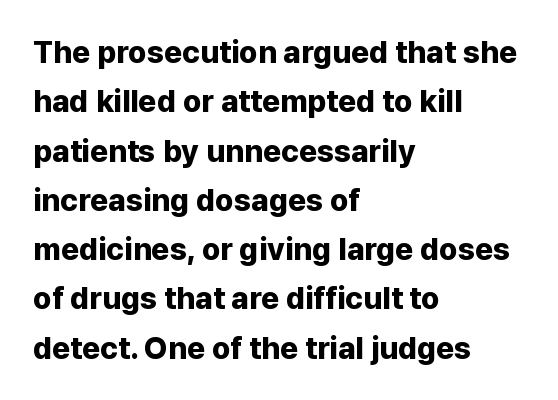
{"serif": "no", "italic": "no", "bold": "yes", "weight": "bold", "width": "normal", "stroke_contrast": "low", "x_height": "medium", "monospaced": "no", "underline": "no", "align": "left", "line_spacing": "normal", "line_spacing_ratio": 1.59, "letter_spacing": "normal", "letter_spacing_em": 0.0, "glyph_px": 31}
